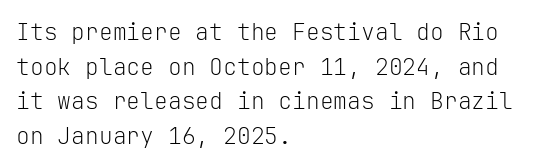
Vertical strokes here are truly vertical. Is the block centered? No — it sits flush against the left margin. Standard letterfit; no display-style spreading of the glyphs. This is not heavy type; no bold has been used.
